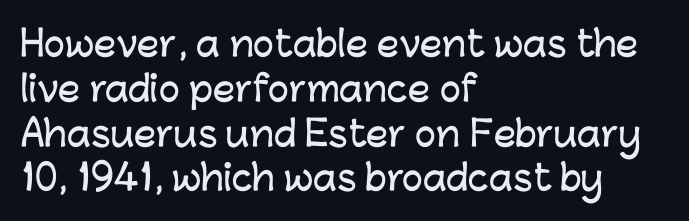
The image shows 35 px sans-serif type, upright; set left-aligned, normal line spacing (1.28x), normal letter spacing, not underlined; low stroke contrast and a medium x-height.
